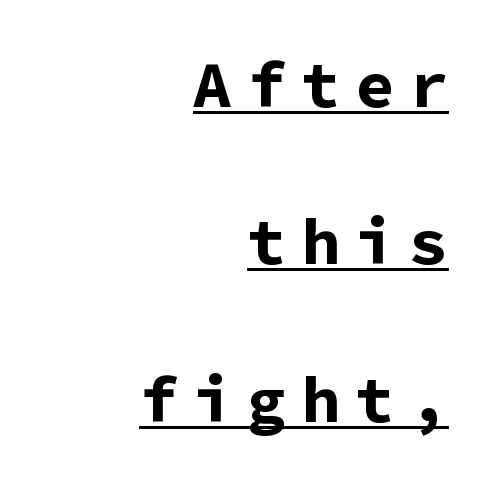
Q: Is the text bold? A: Yes.
Q: Is the text italic (slanted)? A: No, it is upright.
Q: Is the typeface a serif or a sans-serif typeface? A: Sans-serif.
Q: Is the text underlined? A: Yes.
Q: How is the paragraph aligned? A: Right-aligned.
Q: Is the spacing between letters normal or unusually wide? A: Unusually wide.
Q: Is the spacing between lines tight, normal or loose? A: Loose.
Q: Width (condensed, normal, or wide)? A: Normal.
Q: Stroke contrast? A: Low.
Q: x-height? A: Medium.
Q: Monospaced? A: Yes.
